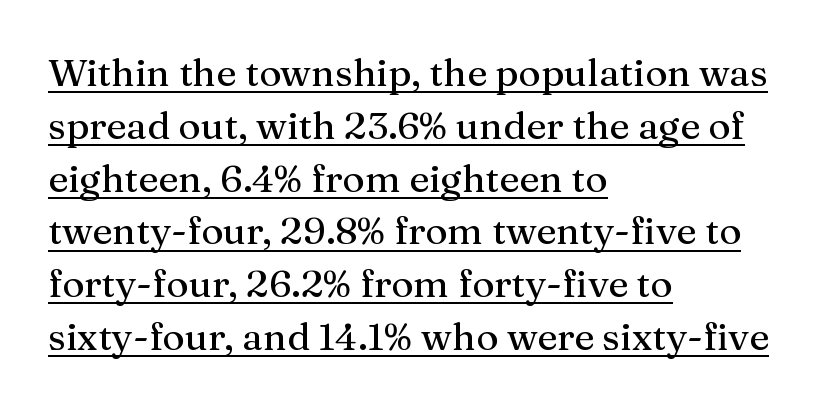
The image shows 38 px serif type, upright; set left-aligned, normal line spacing (1.39x), normal letter spacing, underlined; medium stroke contrast and a medium x-height.
